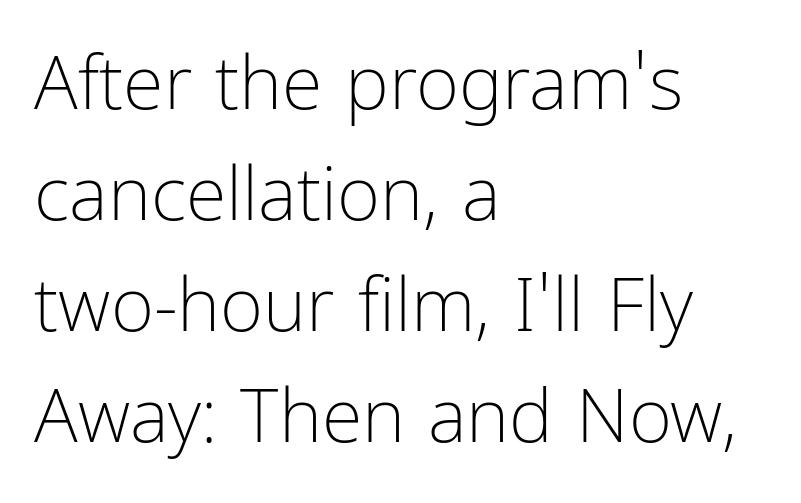
The type family on display is of the sans-serif kind. Italic? Not at all — the glyphs are vertical. No word sits above an underline. The passage shown is not bold in any degree.
